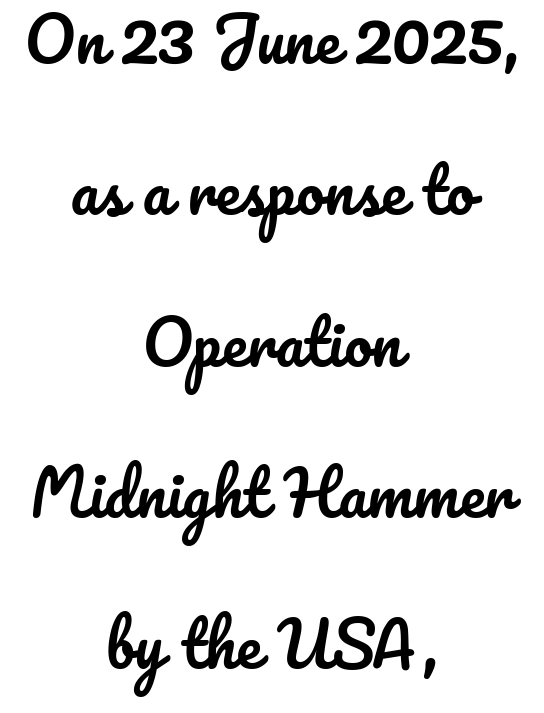
Inter-character spacing is left at the font's built-in metrics. Lines of text with bare space underneath. Do the characters align in a grid? No, the font is proportional. What's the leading like? Stretched, with rows far apart. If you folded the block vertically in half, each line would mirror itself in length.
